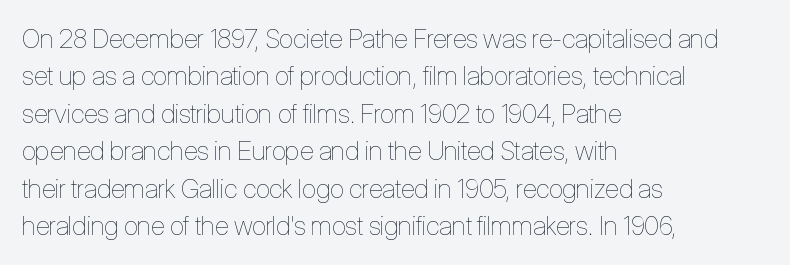
The image shows 26 px text type, upright; set left-aligned, normal line spacing (1.44x), normal letter spacing, not underlined.
